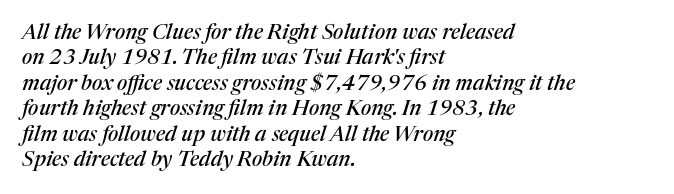
Q: Is the text italic (slanted)? A: Yes, it leans right by about 17 degrees.
Q: Is the text underlined? A: No.
Q: How is the paragraph aligned? A: Left-aligned.
Q: Is the spacing between letters normal or unusually wide? A: Normal.
